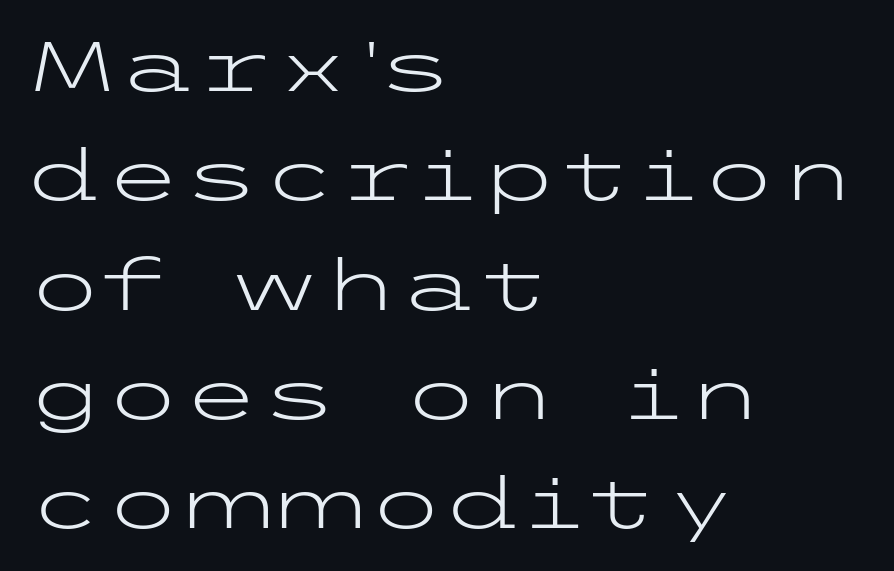
The image shows 71 px light, wide sans-serif type, upright; set left-aligned, normal line spacing (1.54x), normal letter spacing, not underlined; low stroke contrast and a medium x-height.
